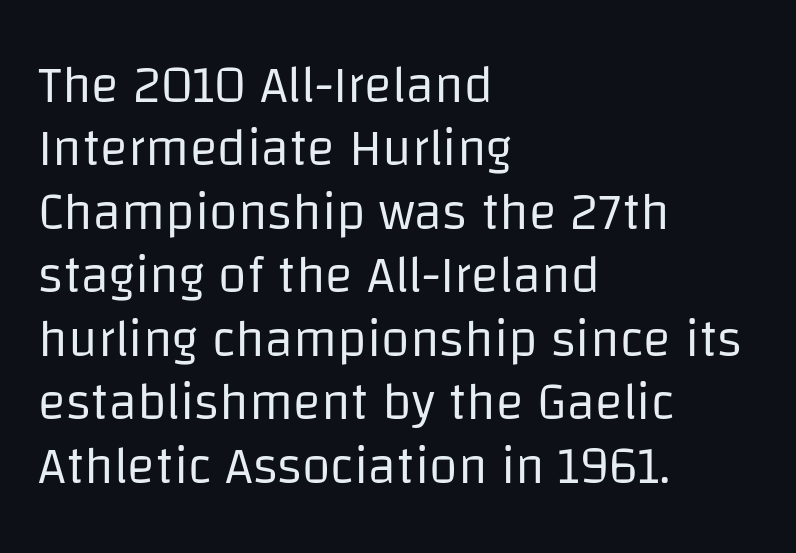
{"serif": "no", "italic": "no", "bold": "no", "weight": "regular", "width": "normal", "stroke_contrast": "low", "x_height": "large", "monospaced": "no", "underline": "no", "align": "left", "line_spacing_ratio": 1.22, "letter_spacing": "normal", "letter_spacing_em": 0.0, "glyph_px": 52}
